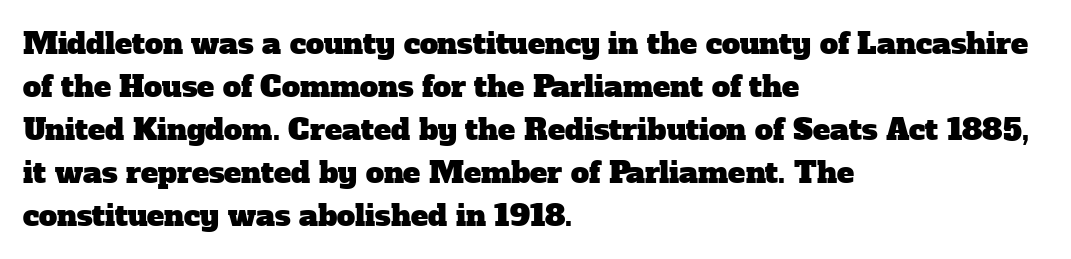
Q: Is the typeface a serif or a sans-serif typeface? A: Serif.
Q: Is the text underlined? A: No.
Q: How is the paragraph aligned? A: Left-aligned.
Q: Is the spacing between letters normal or unusually wide? A: Normal.
Q: Is the spacing between lines tight, normal or loose? A: Normal.
Q: Width (condensed, normal, or wide)? A: Normal.
Q: Stroke contrast? A: Low.
Q: x-height? A: Medium.
Q: Monospaced? A: No.
